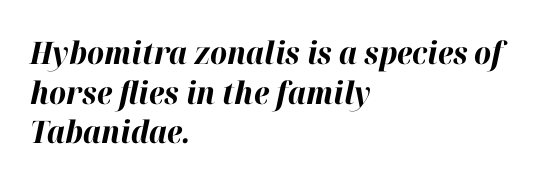
Style check: oblique. The rag falls on the right side of this text block. Heft: maximum for text — a bold. The passage shown stacks its lines at a standard gap. Do the characters align in a grid? No, the font is proportional. Spacing between characters is what you'd get straight out of the box.
